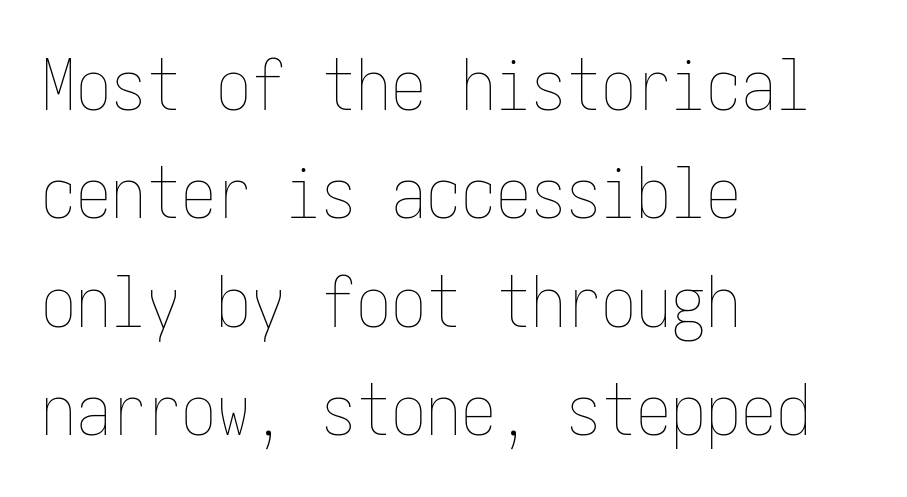
The image shows 70 px thin, condensed type, upright; set left-aligned, normal line spacing (1.55x), normal letter spacing, not underlined; low stroke contrast and a medium x-height.
